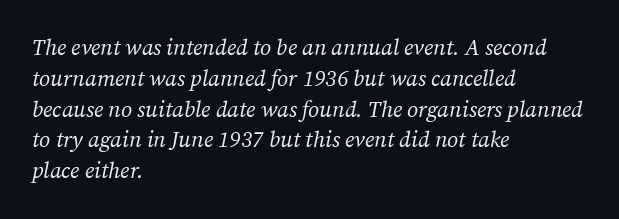
The image shows 22 px text type, italic (leaning right); set left-aligned, normal line spacing (1.4x), normal letter spacing, not underlined.
